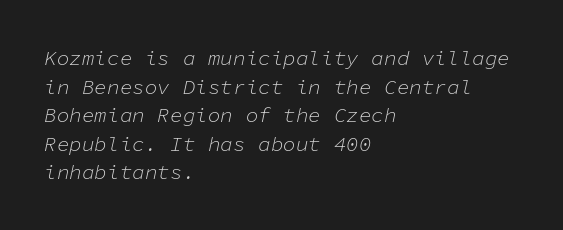
{"italic": "yes", "lean": "right", "slant_degrees": 11, "bold": "no", "underline": "no", "align": "left", "line_spacing": "normal", "line_spacing_ratio": 1.36, "letter_spacing": "normal", "letter_spacing_em": 0.0, "glyph_px": 21}
